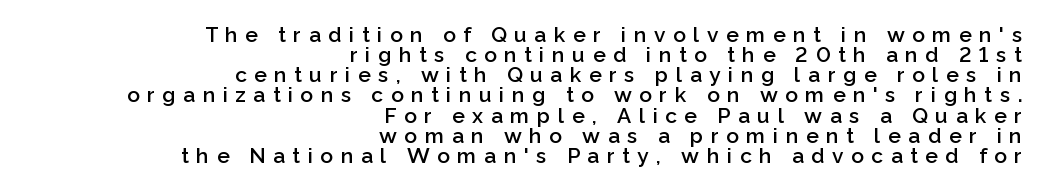
The image shows 21 px text type, upright; set right-aligned, tight line spacing (0.96x), unusually wide letter spacing (+0.36 em), not underlined.
